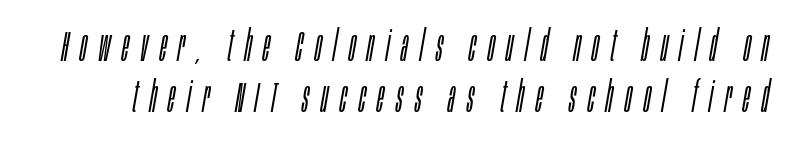
{"italic": "yes", "lean": "right", "slant_degrees": 10, "bold": "no", "weight": "light", "width": "condensed", "stroke_contrast": "low", "x_height": "large", "monospaced": "no", "underline": "no", "line_spacing_ratio": 1.22, "letter_spacing": "wide", "letter_spacing_em": 0.28, "glyph_px": 42}
